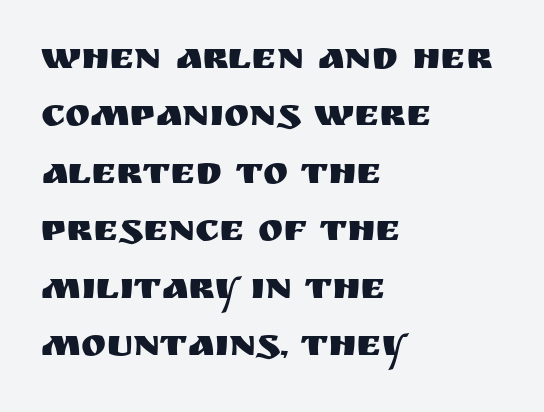
The image shows 38 px sans-serif type, upright; set left-aligned, normal line spacing (1.51x), normal letter spacing, not underlined; medium stroke contrast and a large x-height.
